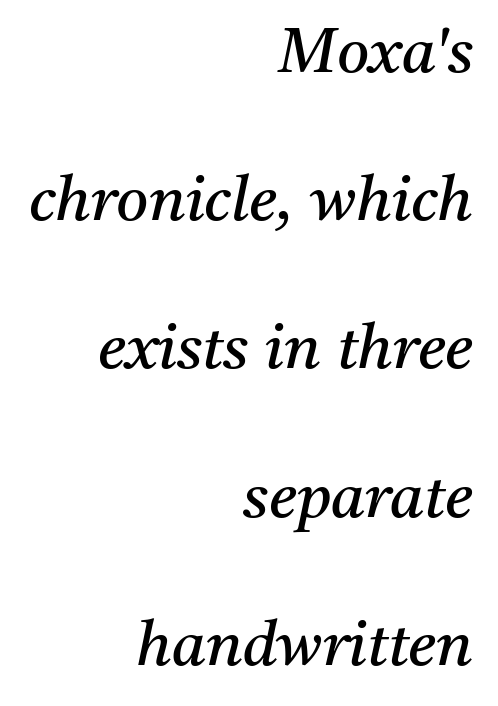
{"serif": "yes", "italic": "yes", "lean": "right", "slant_degrees": 11, "bold": "no", "weight": "regular", "width": "normal", "stroke_contrast": "medium", "x_height": "medium", "monospaced": "no", "underline": "no", "align": "right", "line_spacing": "loose", "line_spacing_ratio": 2.39, "letter_spacing": "normal", "letter_spacing_em": 0.0, "glyph_px": 62}
